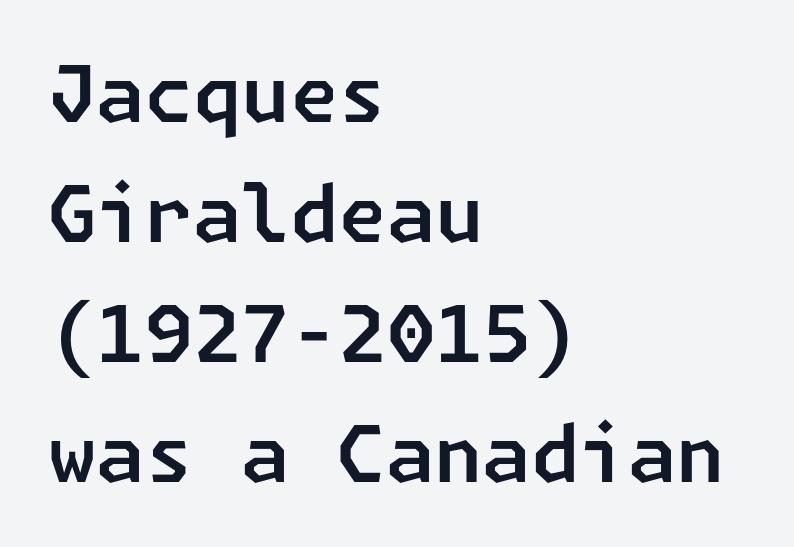
The image shows 78 px sans-serif type; set left-aligned, normal line spacing (1.54x), normal letter spacing, not underlined; low stroke contrast and a medium x-height.
